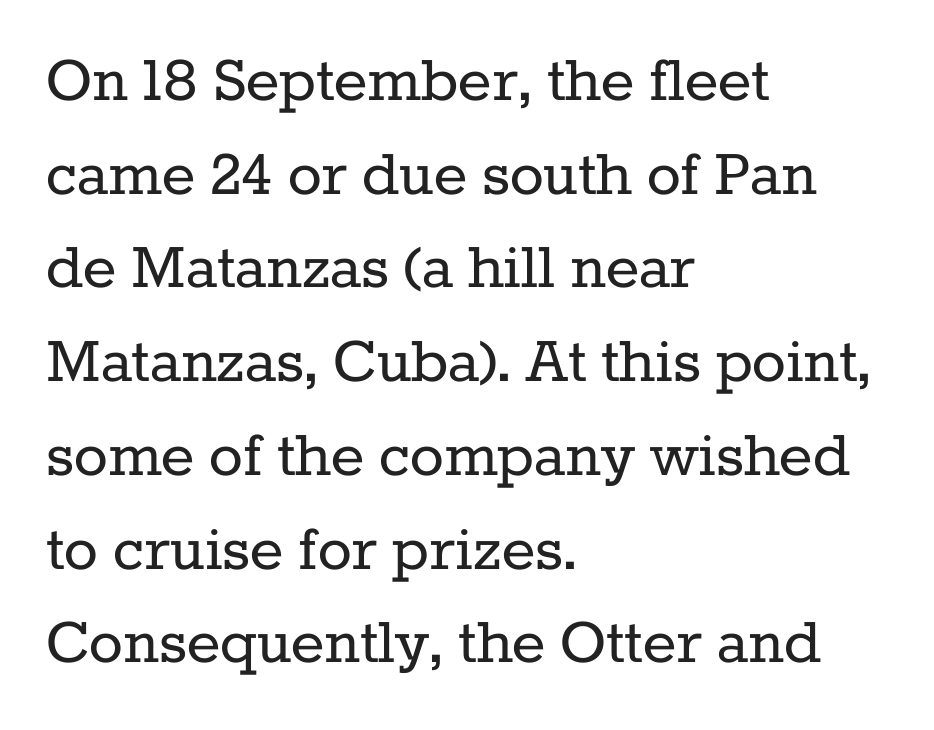
The image shows 71 px regular-weight serif type, upright; set left-aligned, normal line spacing (1.32x), normal letter spacing, not underlined; low stroke contrast and a medium x-height.
